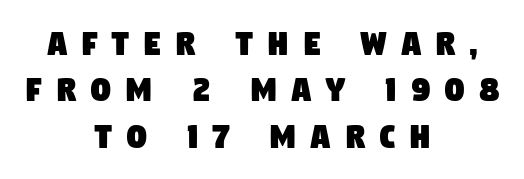
The image shows 39 px condensed sans-serif type; set centered, line spacing 1.19x, unusually wide letter spacing (+0.37 em), not underlined; low stroke contrast and a large x-height.
